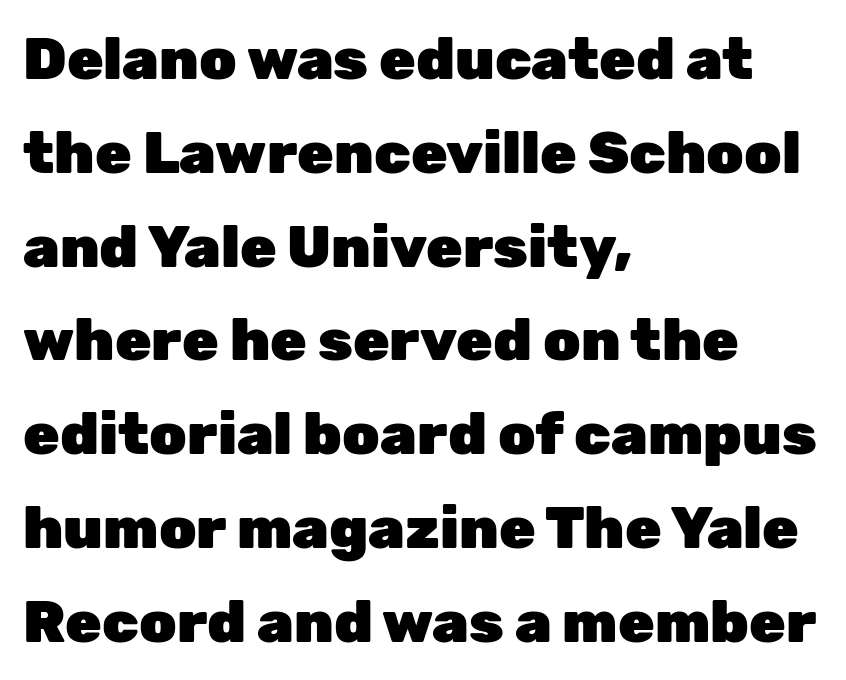
Q: Is the text bold? A: Yes.
Q: Is the text italic (slanted)? A: No, it is upright.
Q: Is the typeface a serif or a sans-serif typeface? A: Sans-serif.
Q: Is the text underlined? A: No.
Q: How is the paragraph aligned? A: Left-aligned.
Q: Is the spacing between letters normal or unusually wide? A: Normal.
Q: Is the spacing between lines tight, normal or loose? A: Normal.
Q: Width (condensed, normal, or wide)? A: Normal.
Q: Stroke contrast? A: Low.
Q: x-height? A: Medium.
Q: Monospaced? A: No.
